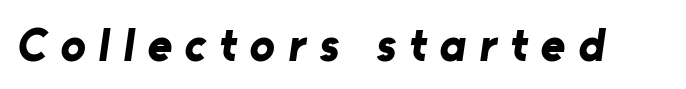
Q: Is the text bold? A: Yes.
Q: Is the typeface a serif or a sans-serif typeface? A: Sans-serif.
Q: Is the text underlined? A: No.
Q: Is the spacing between letters normal or unusually wide? A: Unusually wide.
Q: Width (condensed, normal, or wide)? A: Normal.
Q: Stroke contrast? A: Low.
Q: x-height? A: Medium.
Q: Monospaced? A: No.
